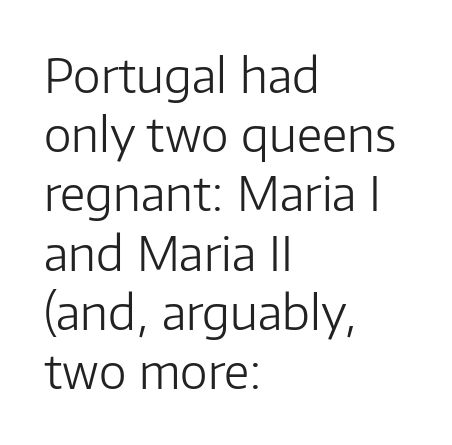
{"serif": "no", "italic": "no", "bold": "no", "weight": "light", "width": "normal", "stroke_contrast": "low", "x_height": "medium", "monospaced": "no", "underline": "no", "align": "left", "line_spacing": "normal", "line_spacing_ratio": 1.26, "letter_spacing": "normal", "letter_spacing_em": 0.0, "glyph_px": 47}
